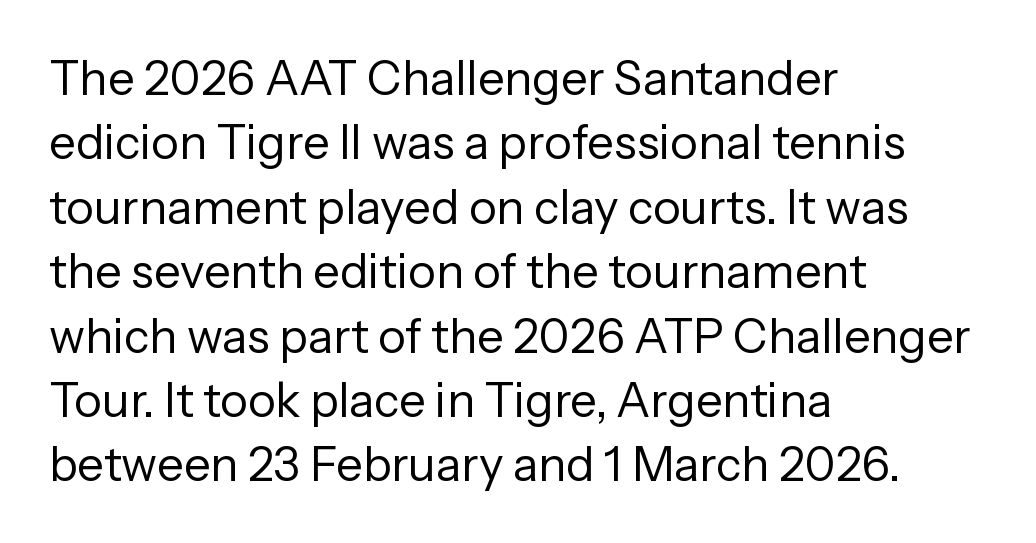
{"serif": "no", "italic": "no", "bold": "no", "weight": "regular", "width": "normal", "stroke_contrast": "low", "x_height": "medium", "monospaced": "no", "underline": "no", "align": "left", "line_spacing": "normal", "line_spacing_ratio": 1.37, "letter_spacing": "normal", "letter_spacing_em": 0.0, "glyph_px": 47}
